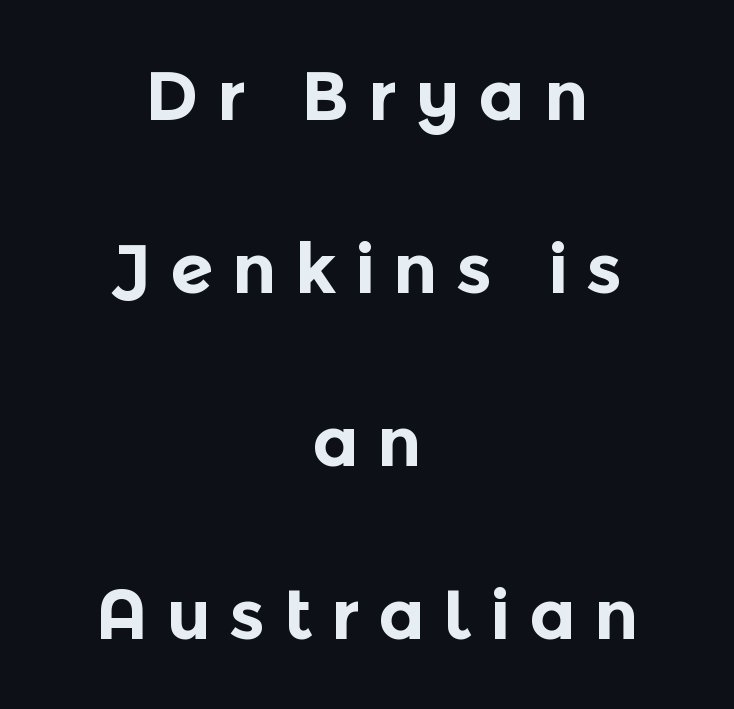
Quick note: underline off. Spacing verdict: proportional, widths tailored to each character. The typesetter chose a symmetrical, centered arrangement here. Notice the wide empty band between every row — that's loose leading. Is this a sans? Yes — the strokes have no serifs. The axis of the letterforms is exactly vertical.
